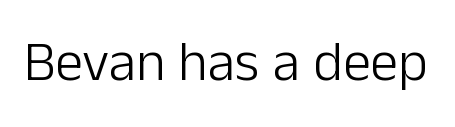
{"serif": "no", "italic": "no", "bold": "no", "weight": "light", "width": "normal", "stroke_contrast": "low", "x_height": "medium", "monospaced": "no", "underline": "no", "letter_spacing": "normal", "letter_spacing_em": 0.0, "glyph_px": 56}
